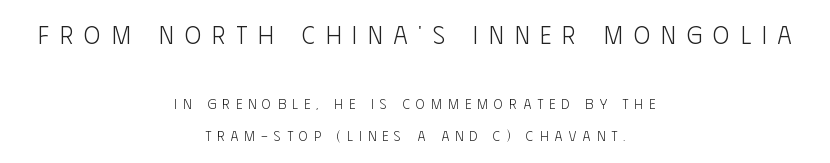
Q: Is the text bold? A: No.
Q: Is the text italic (slanted)? A: No, it is upright.
Q: Is the text underlined? A: No.
Q: How is the paragraph aligned? A: Centered.
Q: Is the spacing between letters normal or unusually wide? A: Unusually wide.
Q: Is the spacing between lines tight, normal or loose? A: Loose.
Q: Which block of text is set in a larger size, the first (top) or the second (bottom)? A: The first (top) one.
